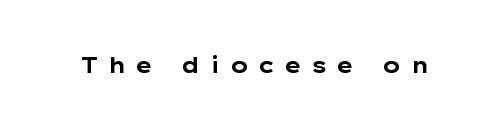
Descender tails drop into unmarked territory. Tall strokes in this sample are plumb rather than angled. Pretty heavy lettering here — definitely bold. This sample uses expanded letter spacing, leaving extra air between glyphs.
